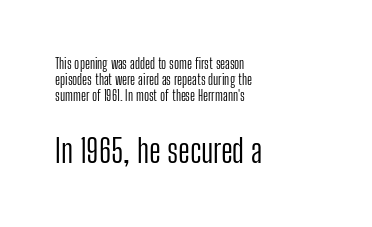
{"serif": "no", "italic": "no", "bold": "no", "weight": "light", "width": "condensed", "stroke_contrast": "low", "x_height": "medium", "monospaced": "no", "underline": "no", "align": "left", "line_spacing_ratio": 1.16, "letter_spacing": "normal", "letter_spacing_em": 0.0, "larger_block": "second", "size_ratio": 2.36, "glyph_px": 33}
